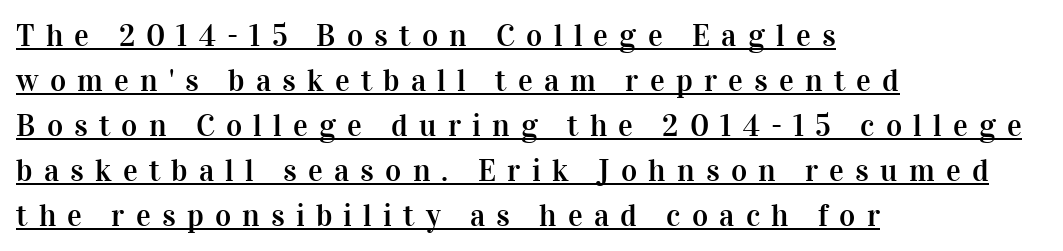
The image shows 31 px serif type, upright; set left-aligned, normal line spacing (1.45x), unusually wide letter spacing (+0.36 em), underlined; high stroke contrast and a medium x-height.
